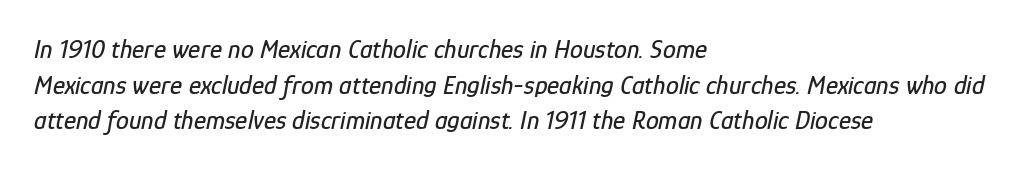
The image shows 26 px text type, italic (leaning right); set left-aligned, normal line spacing (1.37x), normal letter spacing, not underlined.
